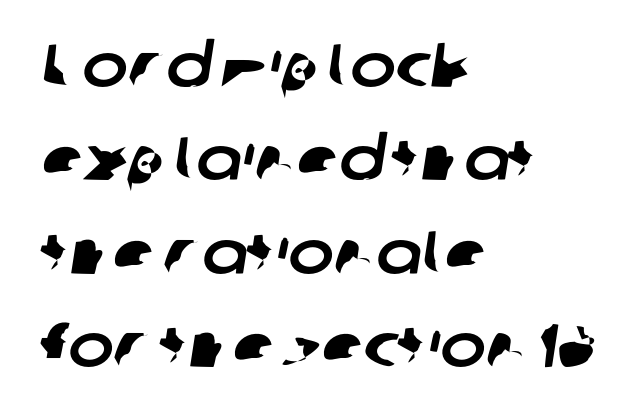
The image shows 61 px sans-serif type; set left-aligned, normal line spacing (1.53x), normal letter spacing, not underlined; low stroke contrast and a medium x-height.
